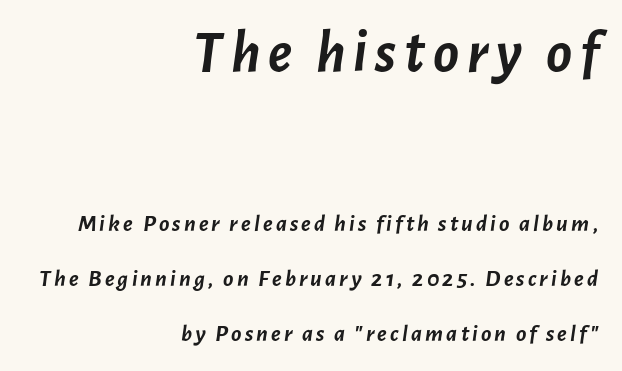
The image shows 60 px semibold type, italic (leaning right); set right-aligned, loose line spacing (2.31x), not underlined; the first (top) block is 2.5x larger; low stroke contrast and a medium x-height.
